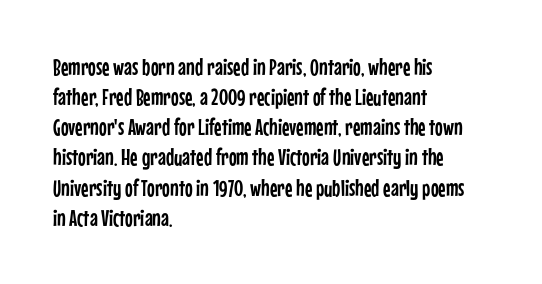
The image shows 23 px text type, upright; set left-aligned, normal line spacing (1.31x), normal letter spacing, not underlined.
